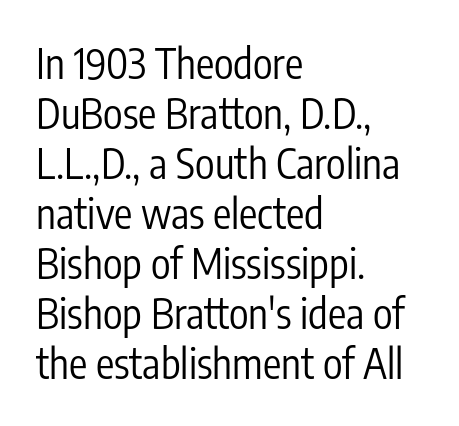
The image shows 41 px regular-weight, condensed sans-serif type, upright; set left-aligned, line spacing 1.22x, normal letter spacing, not underlined; low stroke contrast and a medium x-height.
